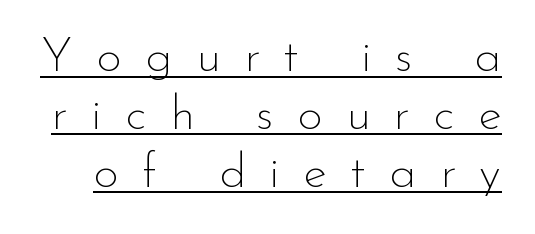
Q: Is the text bold? A: No.
Q: Is the text italic (slanted)? A: No, it is upright.
Q: Is the typeface a serif or a sans-serif typeface? A: Sans-serif.
Q: Is the text underlined? A: Yes.
Q: Is the spacing between letters normal or unusually wide? A: Unusually wide.
Q: Width (condensed, normal, or wide)? A: Normal.
Q: Stroke contrast? A: Low.
Q: x-height? A: Small.
Q: Monospaced? A: No.
